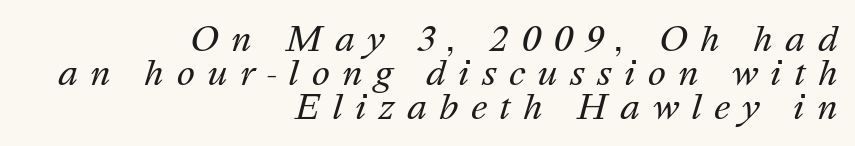
The passage shown stacks its lines with hardly any gap. You could not count columns in this text — the font is proportionally spaced. The passage shown is not underscored anywhere. The face used here has a pronounced slope to its letters. The cut favours lightness, reaching ordinary text weight at its darkest.
